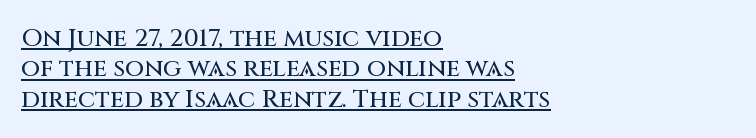
{"italic": "no", "underline": "yes", "align": "left", "line_spacing_ratio": 1.22, "letter_spacing": "normal", "letter_spacing_em": 0.0, "glyph_px": 25}
